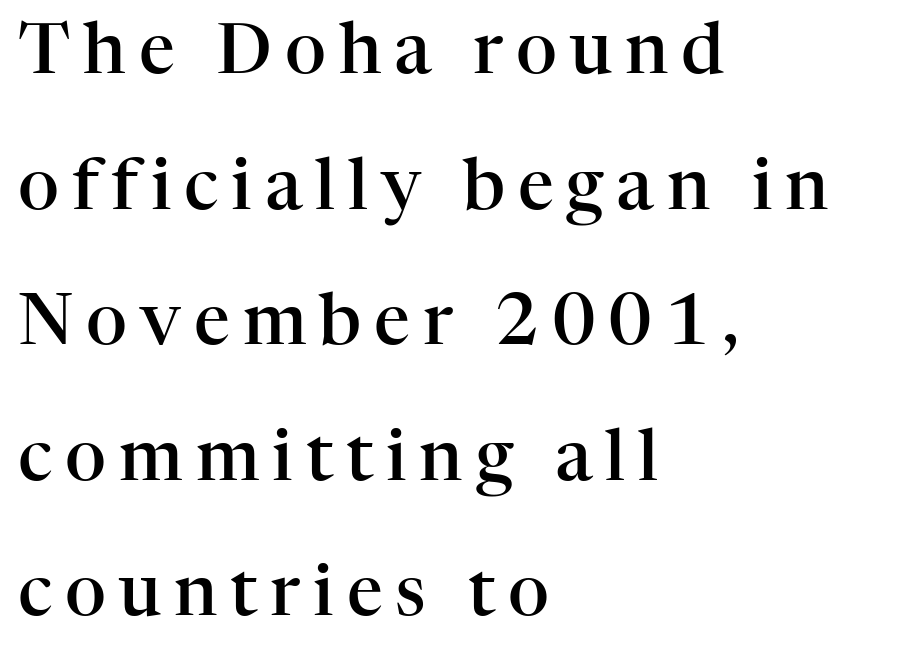
{"serif": "yes", "italic": "no", "bold": "semi", "weight": "semibold", "width": "normal", "stroke_contrast": "high", "x_height": "medium", "monospaced": "no", "underline": "no", "align": "left", "line_spacing": "loose", "line_spacing_ratio": 1.91, "glyph_px": 71}
